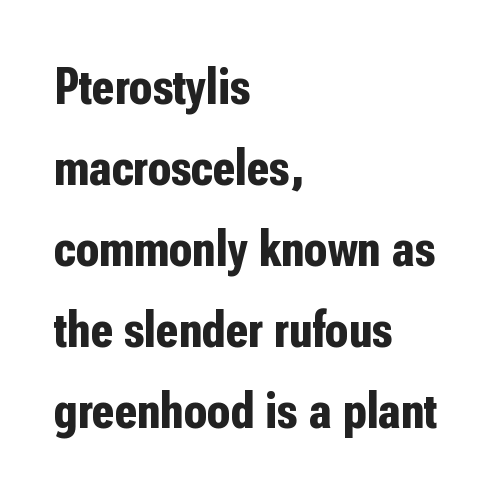
{"serif": "no", "italic": "no", "bold": "yes", "weight": "bold", "width": "condensed", "stroke_contrast": "low", "x_height": "medium", "monospaced": "no", "underline": "no", "align": "left", "line_spacing": "normal", "line_spacing_ratio": 1.53, "letter_spacing": "normal", "letter_spacing_em": 0.0, "glyph_px": 53}
